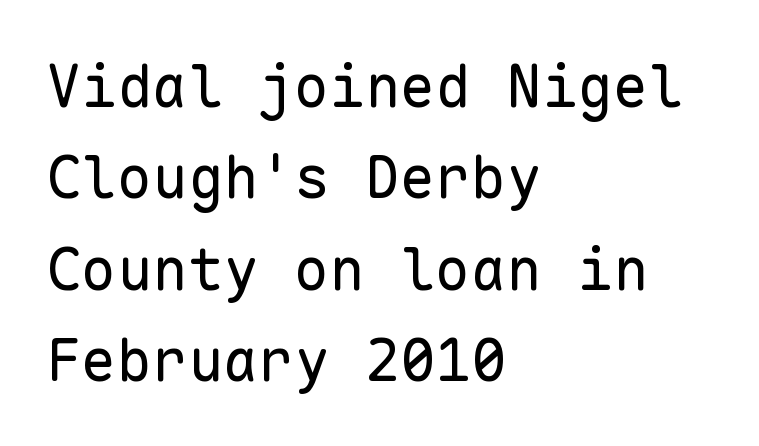
{"serif": "no", "italic": "no", "bold": "no", "weight": "regular", "width": "normal", "stroke_contrast": "low", "x_height": "medium", "monospaced": "yes", "underline": "no", "align": "left", "line_spacing": "normal", "line_spacing_ratio": 1.55, "letter_spacing": "normal", "letter_spacing_em": 0.0, "glyph_px": 59}
